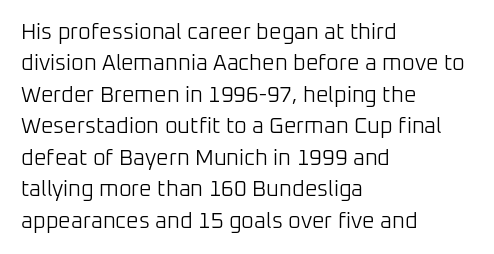
{"italic": "no", "bold": "no", "underline": "no", "align": "left", "line_spacing": "normal", "line_spacing_ratio": 1.43, "letter_spacing": "normal", "letter_spacing_em": 0.0, "glyph_px": 22}
